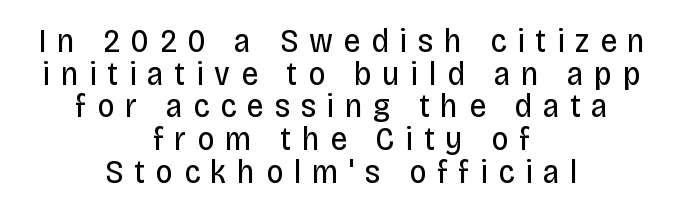
{"serif": "no", "italic": "no", "bold": "no", "weight": "regular", "width": "condensed", "stroke_contrast": "low", "x_height": "large", "monospaced": "no", "underline": "no", "align": "center", "line_spacing": "tight", "line_spacing_ratio": 0.96, "letter_spacing": "wide", "letter_spacing_em": 0.31, "glyph_px": 34}
